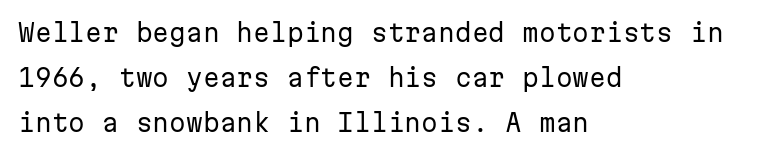
{"italic": "no", "bold": "no", "underline": "no", "align": "left", "line_spacing_ratio": 1.87, "letter_spacing": "normal", "letter_spacing_em": 0.0, "glyph_px": 24}
